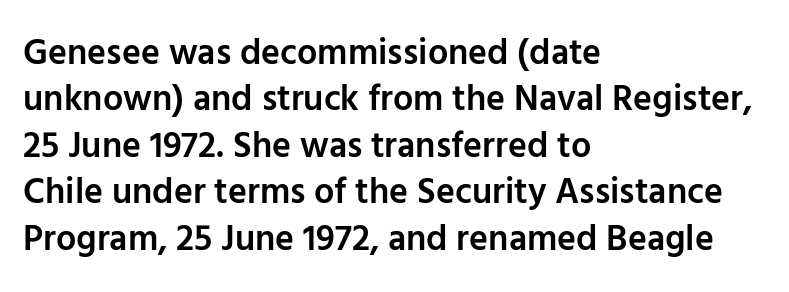
The image shows 36 px semibold sans-serif type, upright; set left-aligned, normal line spacing (1.29x), normal letter spacing, not underlined; low stroke contrast and a medium x-height.
